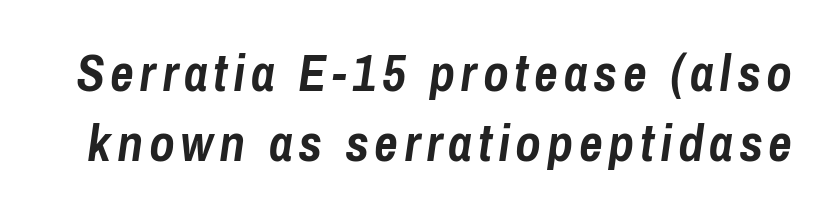
The words here are not underlined. What's the leading like? Ordinary, nothing unusual. The typesetting leans heavy: a genuine bold. The glyphs look as if they've been sheared to an angle.
